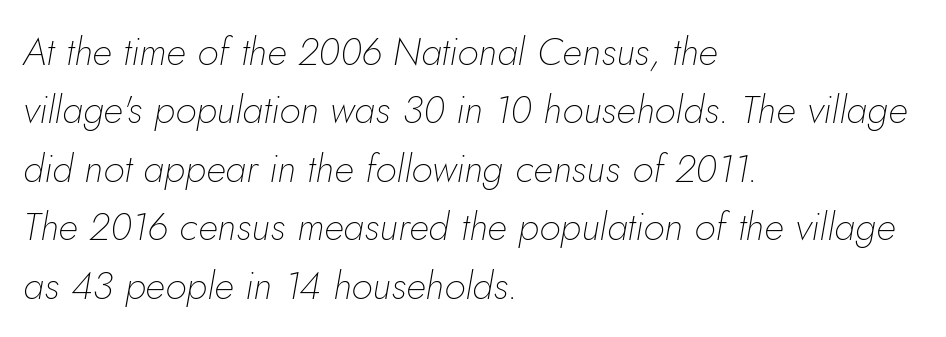
The leading is moderate, giving the passage an even texture. Words appear dense and cohesive because spacing is normal. No heavy texture on the line: the type isn't bold. This rendering uses left alignment, leaving the right contour irregular. The face used here is proportionally spaced, like ordinary book or web type.
